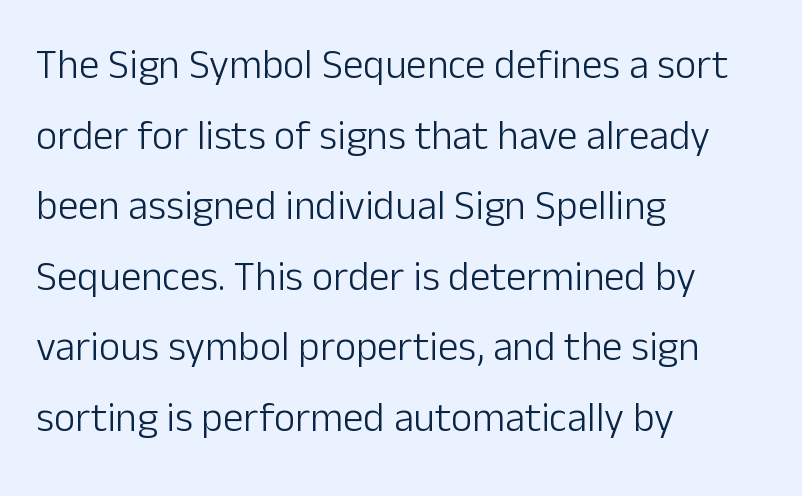
The image shows 41 px light sans-serif type, upright; set left-aligned, line spacing 1.72x, normal letter spacing, not underlined; low stroke contrast and a medium x-height.
